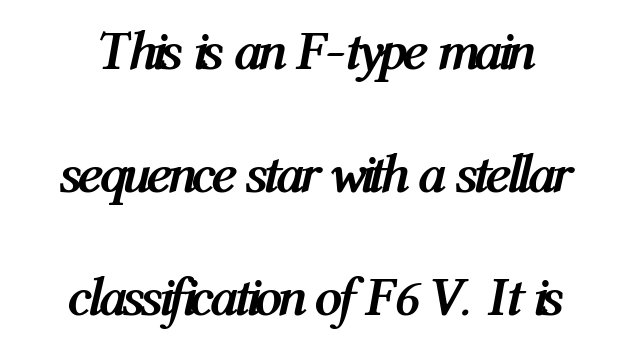
Q: Is the text bold? A: Yes.
Q: Is the text italic (slanted)? A: Yes, it leans right by about 12 degrees.
Q: Is the text underlined? A: No.
Q: Is the spacing between letters normal or unusually wide? A: Normal.
Q: Is the spacing between lines tight, normal or loose? A: Loose.
Q: Width (condensed, normal, or wide)? A: Condensed.
Q: Stroke contrast? A: Medium.
Q: x-height? A: Medium.
Q: Monospaced? A: No.
